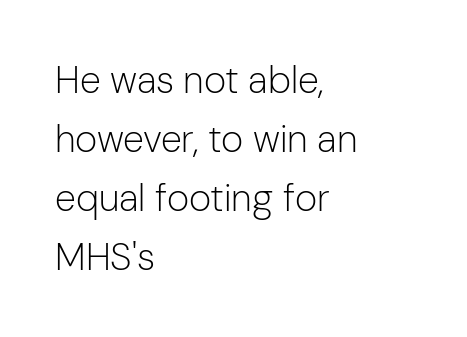
If you drew a ruler down the left edge, every line would touch it. The letters advance in unequal steps, a hallmark of proportional type. Observe the ordinary spacing: letters are neighbours, not strangers. In terms of posture, this sample is upright. Quick note: underline off.
